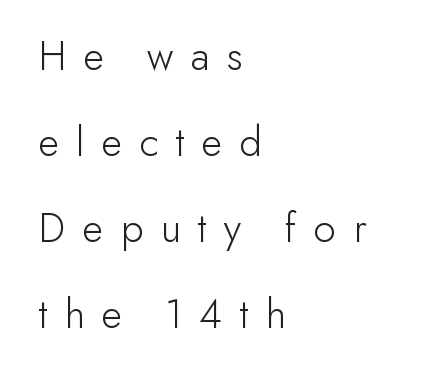
This sample trades compactness for vertical openness between lines. Does extra space separate the letters? Yes, quite a lot of it. Look at the bottom of the vertical strokes: they stop flat, with no serifs. Leftover space on each line is placed entirely after the last word.
